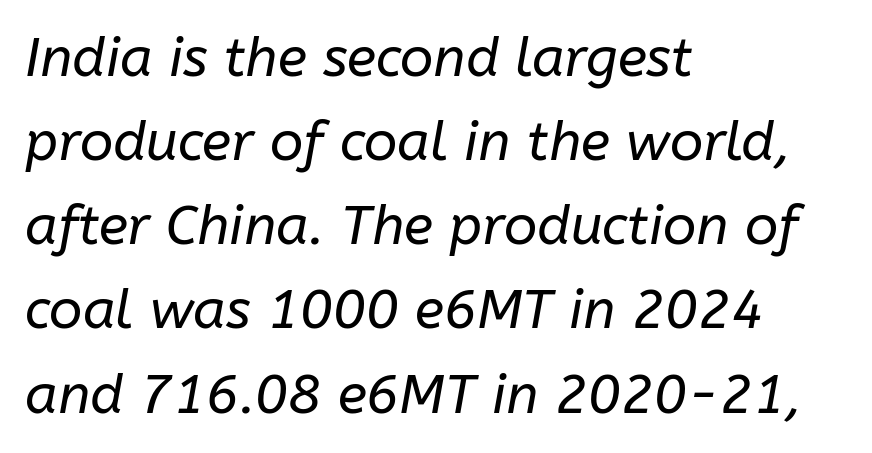
The image shows 55 px regular-weight type, italic (leaning right); set left-aligned, normal line spacing (1.53x), normal letter spacing, not underlined; low stroke contrast and a medium x-height.
